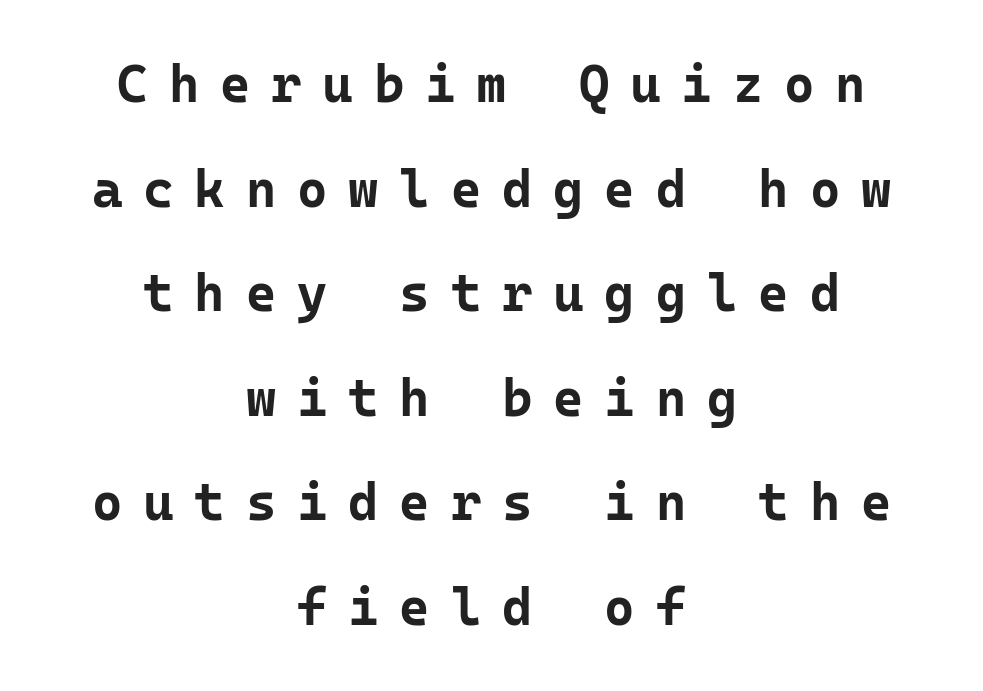
Q: Is the text bold? A: Yes.
Q: Is the text italic (slanted)? A: No, it is upright.
Q: Is the typeface a serif or a sans-serif typeface? A: Sans-serif.
Q: Is the text underlined? A: No.
Q: How is the paragraph aligned? A: Centered.
Q: Is the spacing between letters normal or unusually wide? A: Unusually wide.
Q: Is the spacing between lines tight, normal or loose? A: Loose.
Q: Width (condensed, normal, or wide)? A: Normal.
Q: Stroke contrast? A: Low.
Q: x-height? A: Medium.
Q: Monospaced? A: Yes.
